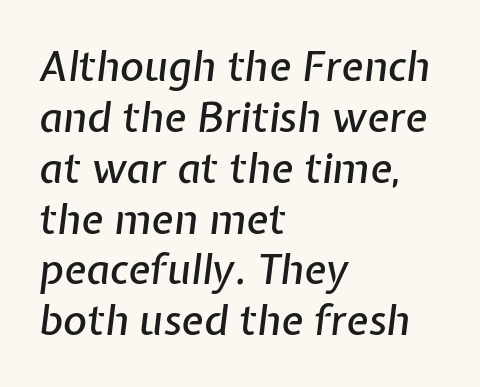
Q: Is the text italic (slanted)? A: Yes, it leans right by about 7 degrees.
Q: Is the text underlined? A: No.
Q: How is the paragraph aligned? A: Left-aligned.
Q: Is the spacing between letters normal or unusually wide? A: Normal.
Q: Width (condensed, normal, or wide)? A: Normal.
Q: Stroke contrast? A: Low.
Q: x-height? A: Medium.
Q: Monospaced? A: No.
